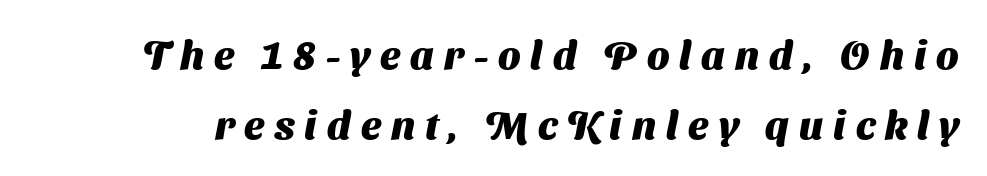
Clear beneath every line of the passage. Weight: bold. Each letter's strokes conclude bluntly, with no projecting serifs. Between one letter and the next there's a generous, obvious gap. The rendering uses natural spacing where letterforms have individual widths.
